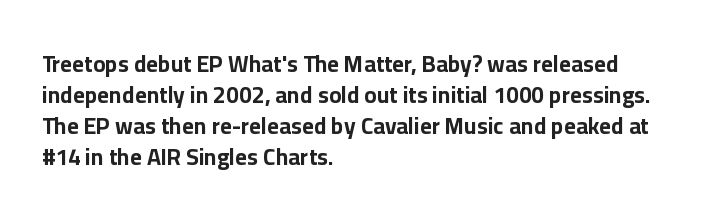
{"italic": "no", "bold": "yes", "underline": "no", "align": "left", "line_spacing": "normal", "line_spacing_ratio": 1.35, "letter_spacing": "normal", "letter_spacing_em": 0.0, "glyph_px": 23}
